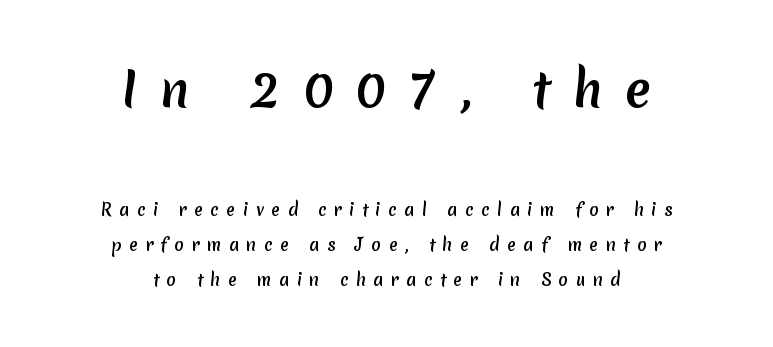
The image shows 48 px sans-serif type; set centered, loose line spacing (2.2x), unusually wide letter spacing (+0.47 em), not underlined; the first (top) block is 3.0x larger; medium stroke contrast and a medium x-height.
